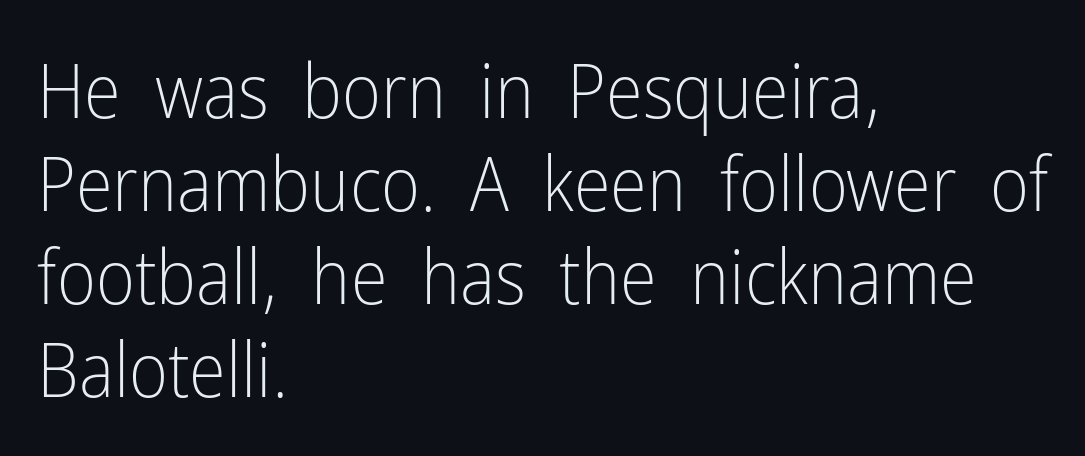
Spacing verdict: proportional, widths tailored to each character. One-word summary of the alignment: left. The passage shown has conventional tracking throughout. The font is comparable to plain body text, perhaps lighter. This is the regular roman posture of the typeface. Unmarked baselines from the first word to the last.
